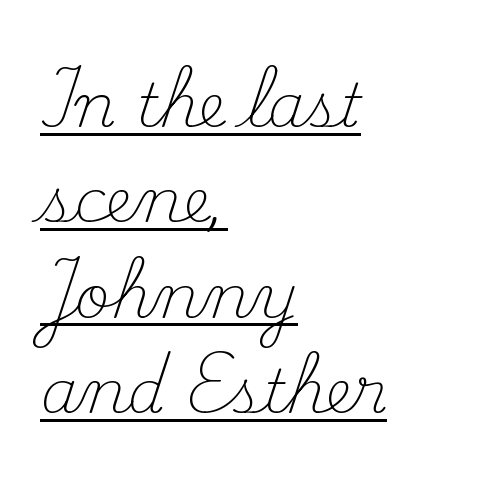
{"serif": "yes", "bold": "no", "weight": "light", "width": "normal", "stroke_contrast": "medium", "x_height": "small", "monospaced": "no", "underline": "yes", "align": "left", "line_spacing": "normal", "line_spacing_ratio": 1.59, "letter_spacing": "normal", "letter_spacing_em": 0.0, "glyph_px": 60}
